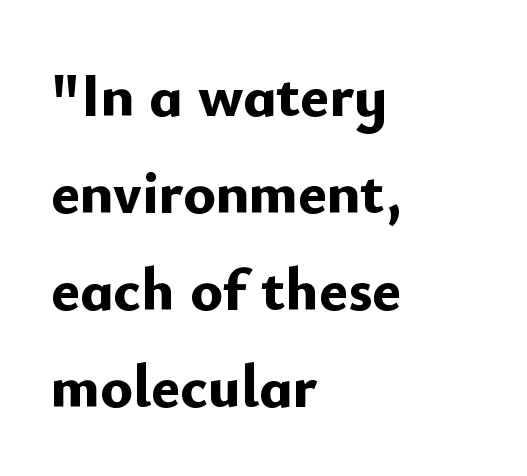
The image shows 61 px bold sans-serif type, upright; set left-aligned, normal line spacing (1.59x), normal letter spacing, not underlined; low stroke contrast and a small x-height.
